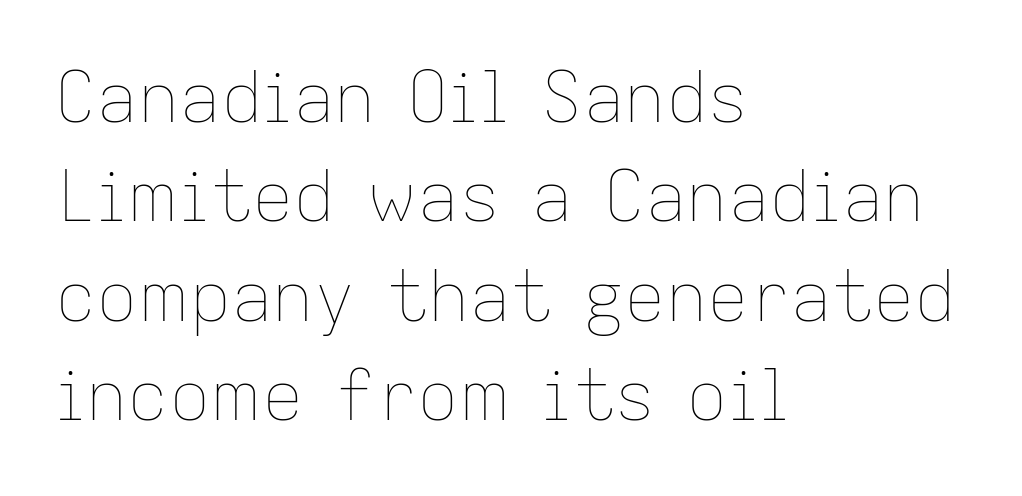
The image shows 69 px thin type, upright; set left-aligned, normal line spacing (1.44x), normal letter spacing, not underlined; low stroke contrast and a medium x-height.
